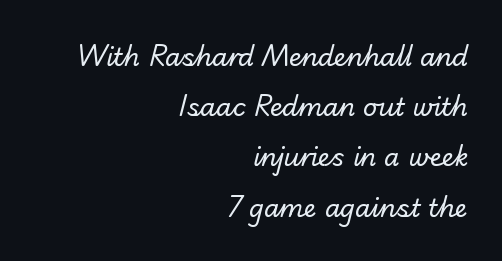
Q: Is the text bold? A: No.
Q: Is the text underlined? A: No.
Q: How is the paragraph aligned? A: Right-aligned.
Q: Is the spacing between letters normal or unusually wide? A: Normal.
Q: Is the spacing between lines tight, normal or loose? A: Loose.
